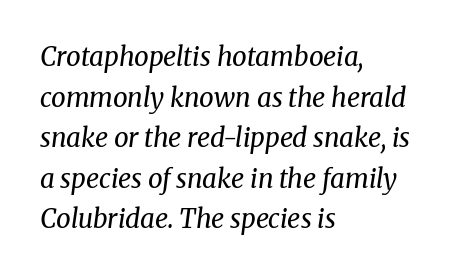
The image shows 26 px text type, italic (leaning right); set left-aligned, normal line spacing (1.56x), normal letter spacing, not underlined.
